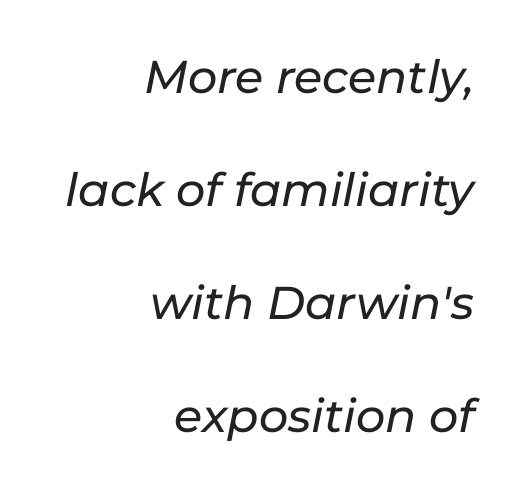
{"italic": "yes", "lean": "right", "slant_degrees": 11, "width": "normal", "stroke_contrast": "low", "x_height": "medium", "monospaced": "no", "underline": "no", "align": "right", "line_spacing": "loose", "line_spacing_ratio": 2.46, "letter_spacing": "normal", "letter_spacing_em": 0.0, "glyph_px": 46}
